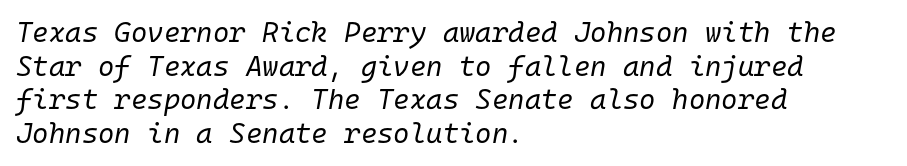
Q: Is the text bold? A: No.
Q: Is the text italic (slanted)? A: Yes, it leans right by about 10 degrees.
Q: Is the text underlined? A: No.
Q: How is the paragraph aligned? A: Left-aligned.
Q: Is the spacing between letters normal or unusually wide? A: Normal.
Q: Width (condensed, normal, or wide)? A: Normal.
Q: Stroke contrast? A: Low.
Q: x-height? A: Medium.
Q: Monospaced? A: Yes.
